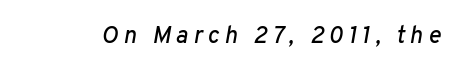
The image shows 24 px text type, italic (leaning right); set unusually wide letter spacing (+0.21 em), not underlined.
